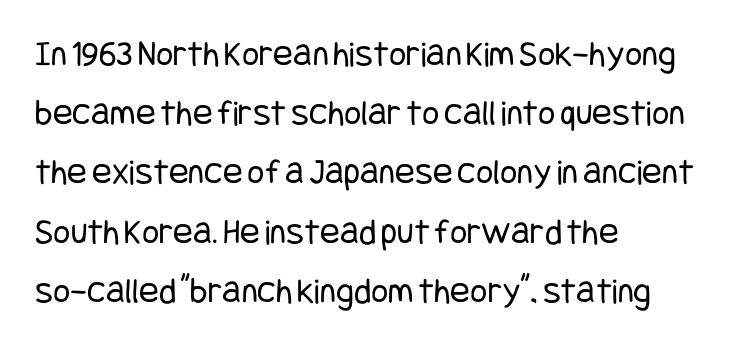
{"serif": "no", "italic": "no", "bold": "no", "weight": "regular", "width": "condensed", "stroke_contrast": "low", "x_height": "large", "underline": "no", "align": "left", "line_spacing": "normal", "line_spacing_ratio": 1.6, "letter_spacing": "normal", "letter_spacing_em": 0.0, "glyph_px": 37}
